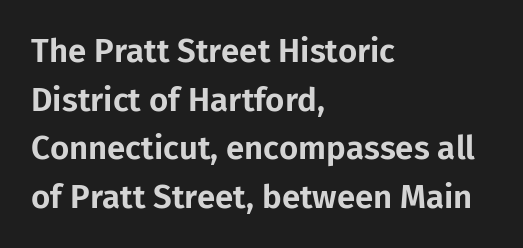
The image shows 33 px sans-serif type, upright; set left-aligned, normal line spacing (1.47x), normal letter spacing, not underlined; low stroke contrast and a medium x-height.
